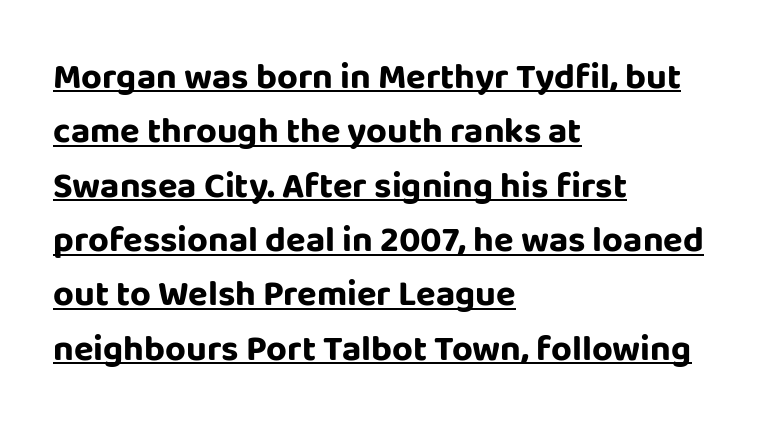
Q: Is the text italic (slanted)? A: No, it is upright.
Q: Is the typeface a serif or a sans-serif typeface? A: Sans-serif.
Q: Is the text underlined? A: Yes.
Q: How is the paragraph aligned? A: Left-aligned.
Q: Is the spacing between letters normal or unusually wide? A: Normal.
Q: Is the spacing between lines tight, normal or loose? A: Normal.
Q: Width (condensed, normal, or wide)? A: Normal.
Q: Stroke contrast? A: Low.
Q: x-height? A: Large.
Q: Monospaced? A: No.
